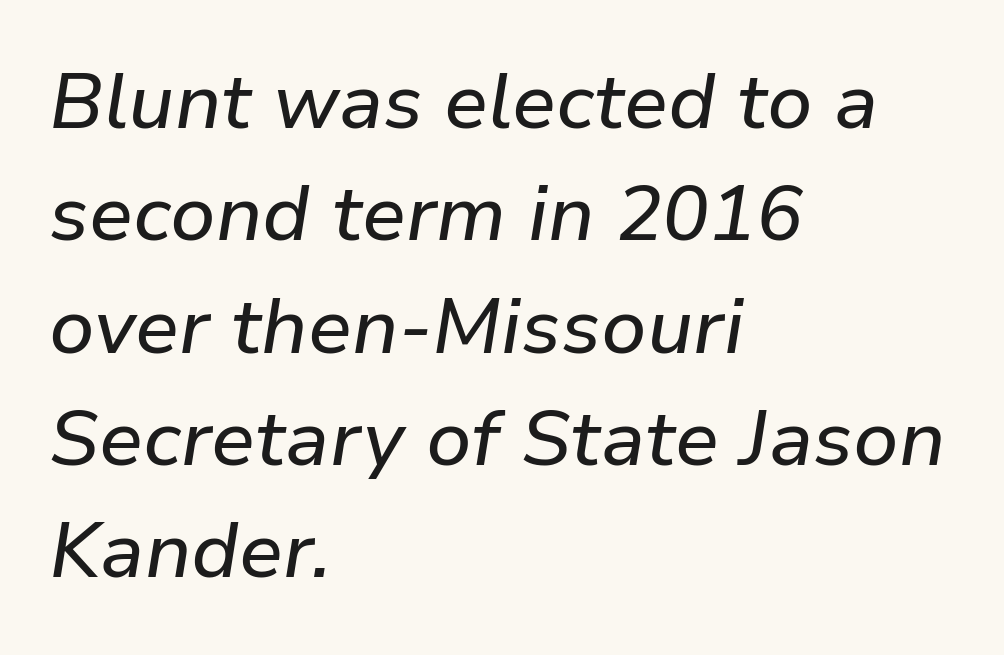
{"italic": "yes", "lean": "right", "slant_degrees": 9, "width": "normal", "stroke_contrast": "low", "x_height": "medium", "monospaced": "no", "underline": "no", "align": "left", "line_spacing": "normal", "line_spacing_ratio": 1.44, "letter_spacing": "normal", "letter_spacing_em": 0.0, "glyph_px": 78}
